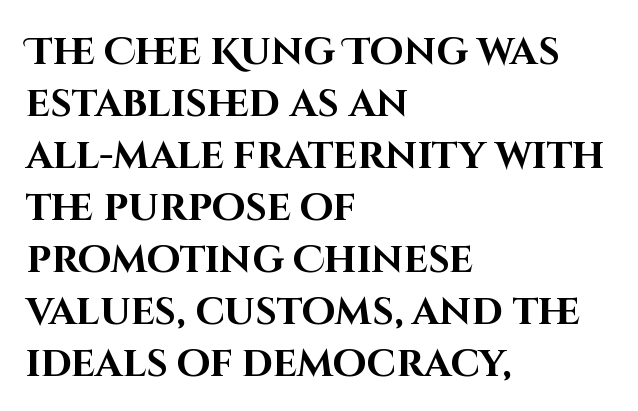
Honestly, there is no underline to notice here at all. Regarding leading, the lines here are spaced in the standard way. Stroke thickness is high; the sample reads as a true bold. The face used here is a sans, in the tradition of grotesques and geometrics. Words appear dense and cohesive because spacing is normal.
